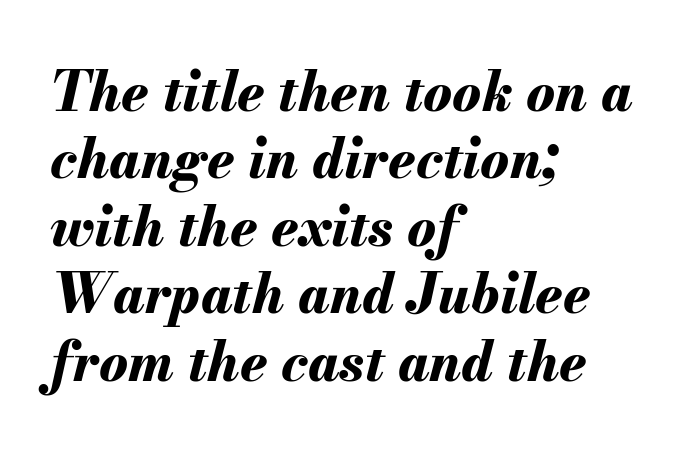
Nothing unusual about the tracking: characters are spaced as the font intends. Think of a printed novel: that variable character pitch is what you see here. If you drew a ruler down the left edge, every line would touch it. Yep, that's italic — everything's leaning. Underline: absent.
